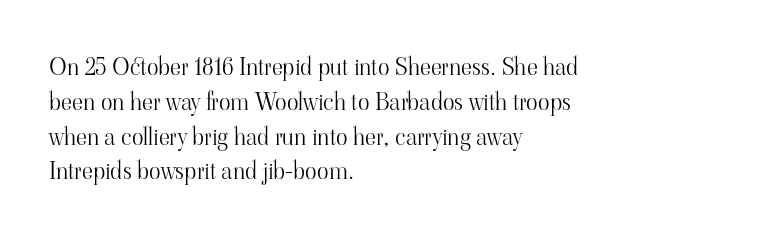
Summary of weight: not heavy and not bold. The passage shown stacks its lines at a standard gap. Upright lettering throughout. Tracking value appears to be zero — textbook default spacing.
